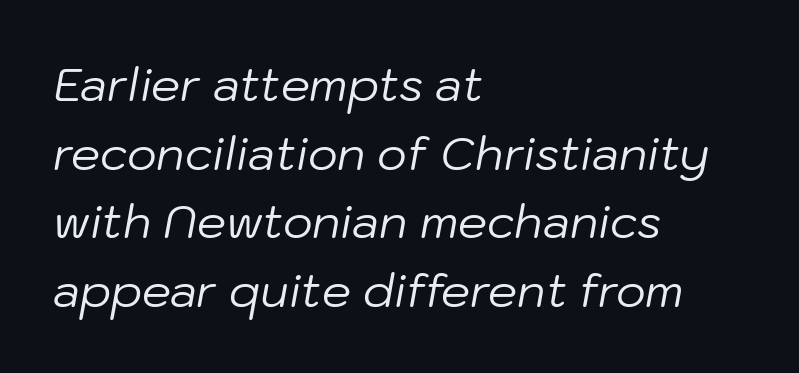
{"italic": "yes", "lean": "right", "slant_degrees": 10, "bold": "no", "weight": "regular", "width": "normal", "stroke_contrast": "low", "x_height": "medium", "monospaced": "no", "underline": "no", "align": "left", "line_spacing": "normal", "line_spacing_ratio": 1.49, "letter_spacing": "normal", "letter_spacing_em": 0.0, "glyph_px": 46}
